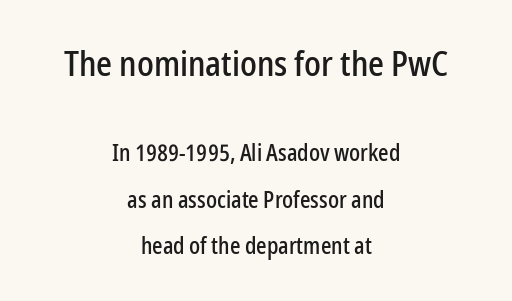
Block one is the big one; block two sits smaller underneath. Ordinary non-slanted type is in use. If you folded the block vertically in half, each line would mirror itself in length. Here the designer chose a conventional face with non-uniform glyph widths. The characters display no serif detailing; their extremities are plain.
